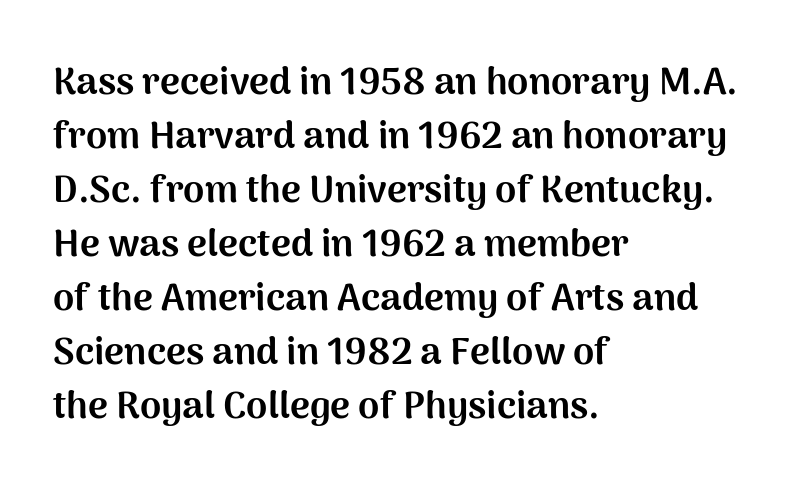
In terms of leading, this rendering sits right in the middle. Emphasis by weight is at full strength: bold. Serif or sans? Sans — the stroke terminals are bare. This sample is left-justified, so line endings fall wherever the words run out.
